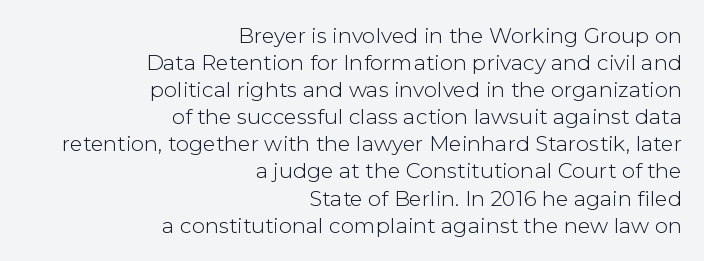
Nothing heavy about these letters — not bold at all. Caption: standard tracking, unaltered. The space directly below the letters is spotless. The specimen reads as upright at a glance.
